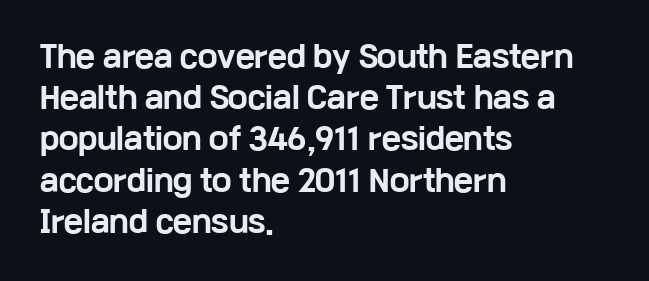
{"serif": "no", "italic": "no", "bold": "yes", "weight": "bold", "width": "wide", "stroke_contrast": "low", "x_height": "medium", "monospaced": "no", "underline": "no", "align": "left", "line_spacing": "normal", "line_spacing_ratio": 1.42, "letter_spacing": "normal", "letter_spacing_em": 0.0, "glyph_px": 29}
